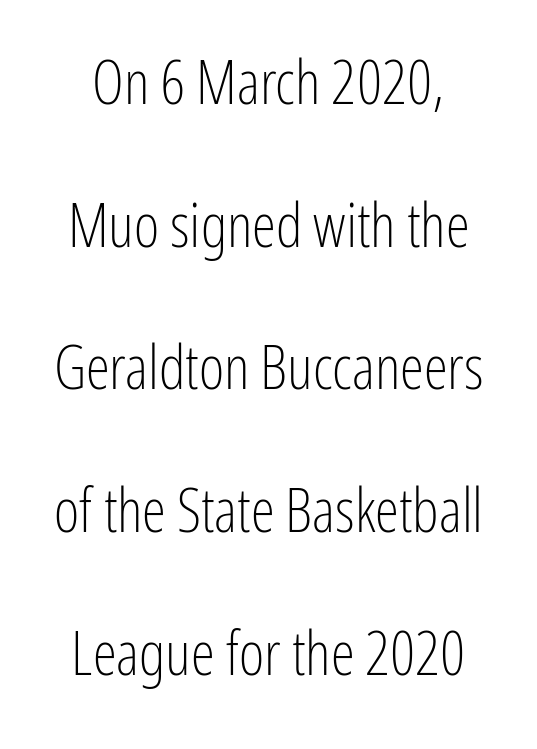
Q: Is the text bold? A: No.
Q: Is the text italic (slanted)? A: No, it is upright.
Q: Is the typeface a serif or a sans-serif typeface? A: Sans-serif.
Q: Is the text underlined? A: No.
Q: Is the spacing between letters normal or unusually wide? A: Normal.
Q: Is the spacing between lines tight, normal or loose? A: Loose.
Q: Width (condensed, normal, or wide)? A: Condensed.
Q: Stroke contrast? A: Low.
Q: x-height? A: Medium.
Q: Monospaced? A: No.
